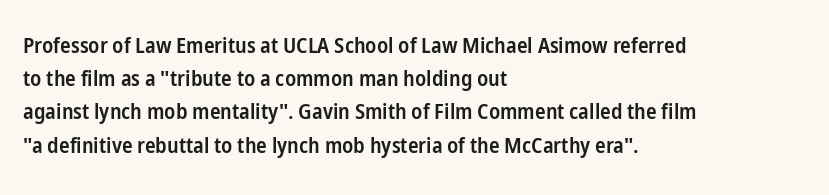
The image shows 22 px text type, upright; set left-aligned, normal line spacing (1.51x), normal letter spacing, not underlined.
